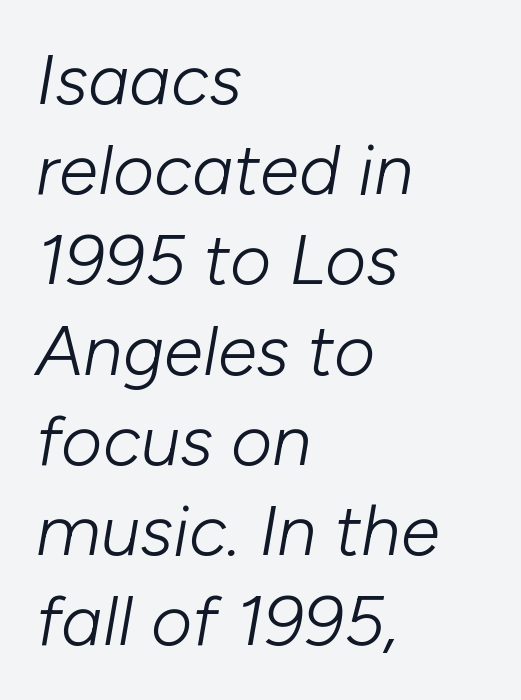
The image shows 71 px light type, italic (leaning right); set left-aligned, normal line spacing (1.27x), normal letter spacing, not underlined; low stroke contrast and a medium x-height.
